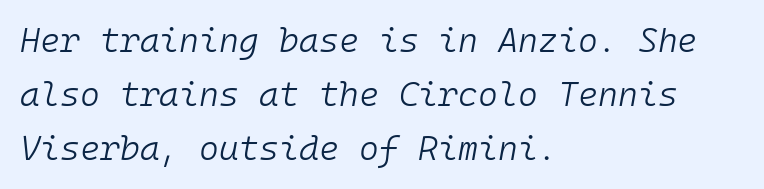
{"italic": "yes", "lean": "right", "slant_degrees": 10, "bold": "no", "weight": "light", "width": "normal", "stroke_contrast": "low", "x_height": "medium", "monospaced": "yes", "underline": "no", "align": "left", "line_spacing": "normal", "line_spacing_ratio": 1.59, "letter_spacing": "normal", "letter_spacing_em": 0.0, "glyph_px": 34}
